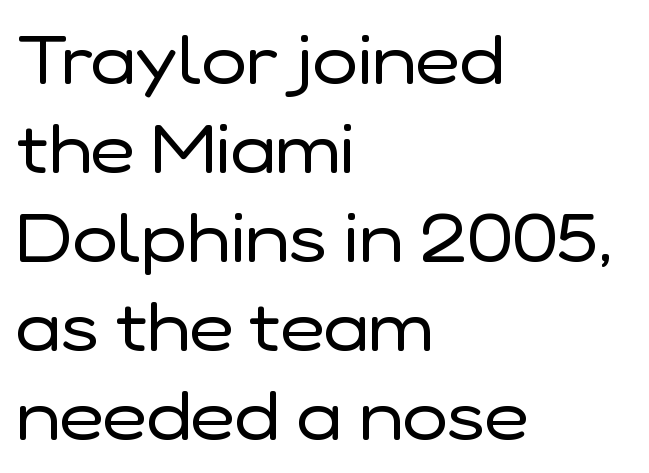
{"serif": "no", "italic": "no", "bold": "no", "weight": "regular", "width": "normal", "stroke_contrast": "low", "x_height": "medium", "monospaced": "no", "underline": "no", "align": "left", "line_spacing": "normal", "line_spacing_ratio": 1.31, "letter_spacing": "normal", "letter_spacing_em": 0.0, "glyph_px": 68}
